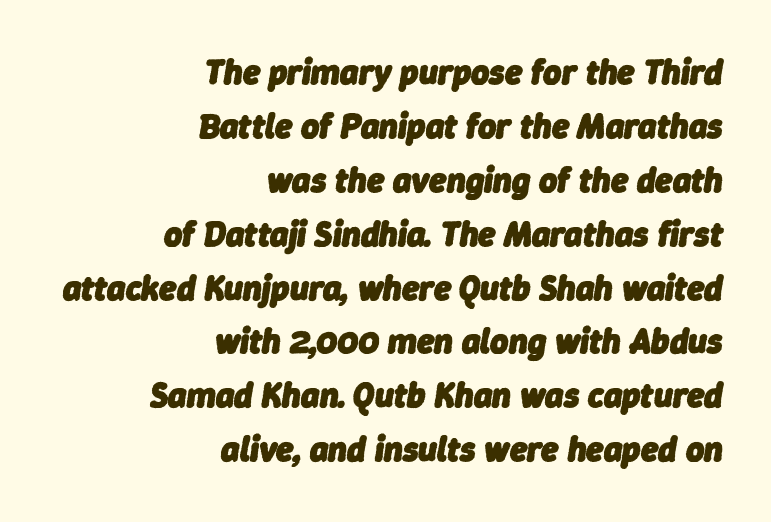
Q: Is the text bold? A: Yes.
Q: Is the text italic (slanted)? A: Yes, it leans right by about 9 degrees.
Q: Is the text underlined? A: No.
Q: How is the paragraph aligned? A: Right-aligned.
Q: Is the spacing between letters normal or unusually wide? A: Normal.
Q: Is the spacing between lines tight, normal or loose? A: Normal.
Q: Width (condensed, normal, or wide)? A: Normal.
Q: Stroke contrast? A: Low.
Q: x-height? A: Medium.
Q: Monospaced? A: No.
